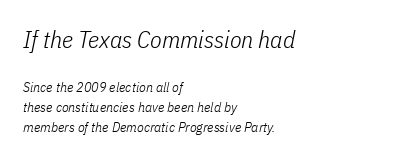
Q: Is the text bold? A: No.
Q: Is the text italic (slanted)? A: Yes, it leans right by about 11 degrees.
Q: Is the text underlined? A: No.
Q: How is the paragraph aligned? A: Left-aligned.
Q: Is the spacing between letters normal or unusually wide? A: Normal.
Q: Is the spacing between lines tight, normal or loose? A: Normal.
Q: Which block of text is set in a larger size, the first (top) or the second (bottom)? A: The first (top) one.
